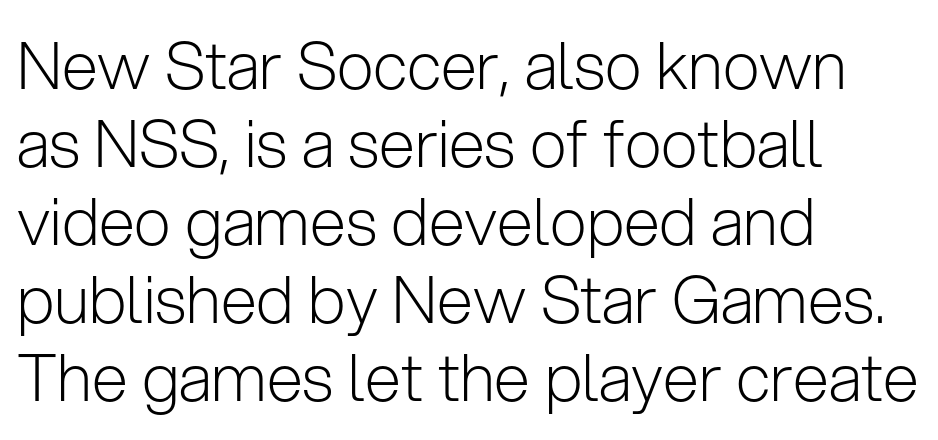
{"serif": "no", "italic": "no", "bold": "no", "weight": "light", "width": "normal", "stroke_contrast": "low", "x_height": "medium", "monospaced": "no", "underline": "no", "align": "left", "line_spacing_ratio": 1.2, "letter_spacing": "normal", "letter_spacing_em": 0.0, "glyph_px": 65}
